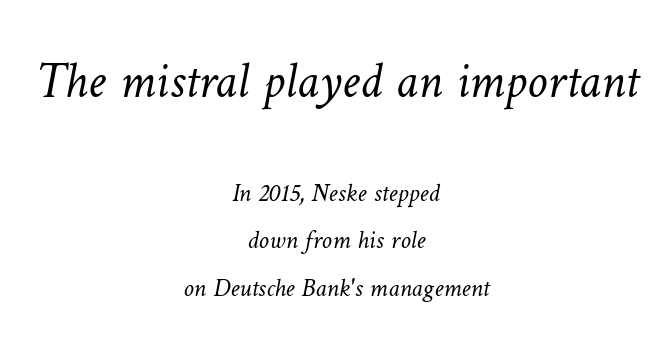
The image shows 51 px light type; set centered, line spacing 1.84x, normal letter spacing, not underlined; the first (top) block is 1.96x larger; low stroke contrast and a medium x-height.
